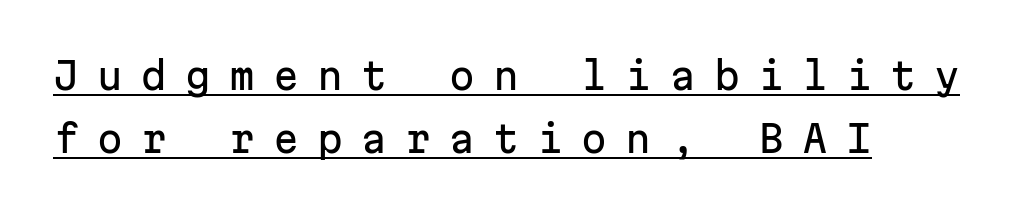
No italicization has been applied; the sample stays upright. The rendering uses typewriter-style spacing with identical character cells. Each letter's strokes conclude bluntly, with no projecting serifs. If you measured baseline to baseline, you'd find a middling distance. A typesetter would call this heavily tracked-out type.
